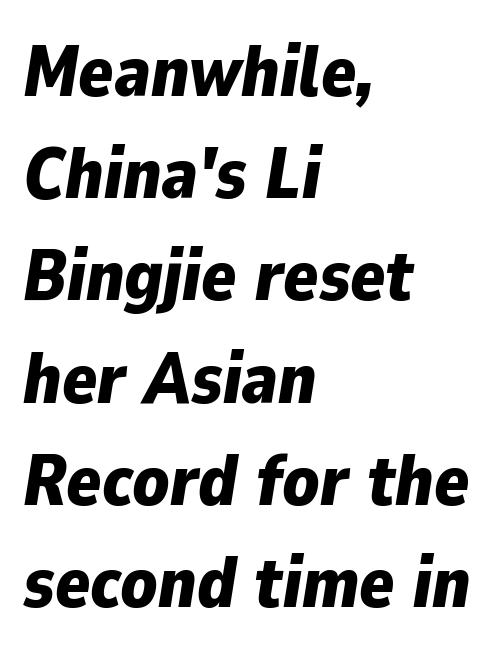
Left-aligned paragraph, ragged on the right. How are the letters spaced? Ordinarily, with no added tracking. Strong, thick strokes mark this as bold type. The glyphs are unaccompanied by any horizontal stroke below them.
